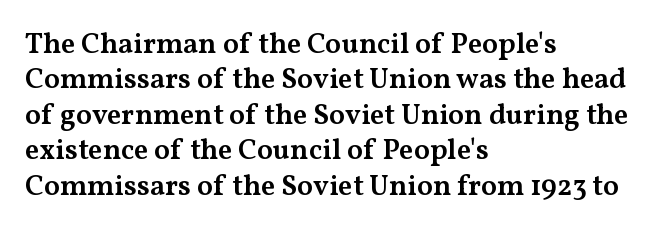
{"serif": "yes", "italic": "no", "bold": "semi", "weight": "semibold", "width": "wide", "stroke_contrast": "medium", "x_height": "medium", "monospaced": "no", "underline": "no", "align": "left", "line_spacing_ratio": 1.22, "letter_spacing": "normal", "letter_spacing_em": 0.0, "glyph_px": 29}
